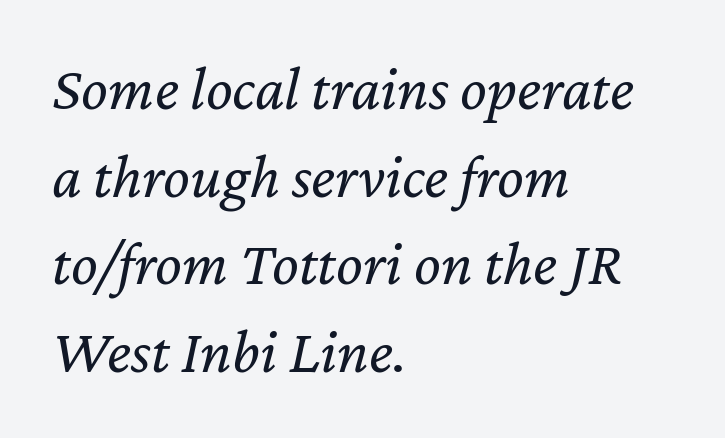
{"italic": "yes", "lean": "right", "slant_degrees": 12, "bold": "no", "weight": "regular", "width": "normal", "stroke_contrast": "low", "x_height": "medium", "monospaced": "no", "underline": "no", "align": "left", "line_spacing": "normal", "line_spacing_ratio": 1.39, "letter_spacing": "normal", "letter_spacing_em": 0.0, "glyph_px": 63}
